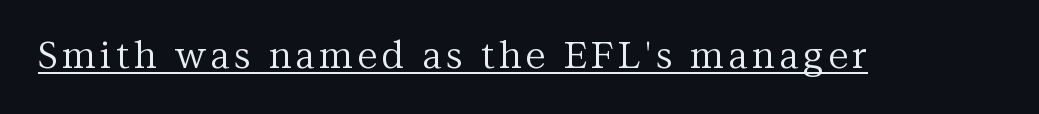
Compared with a typical body face, this is equally light or lighter still. Note: serifs present on the glyphs. Posture: upright roman. Looks like regular typesetting: each glyph gets only the width it needs. A continuous stroke trails under the words, as in a hyperlink.
